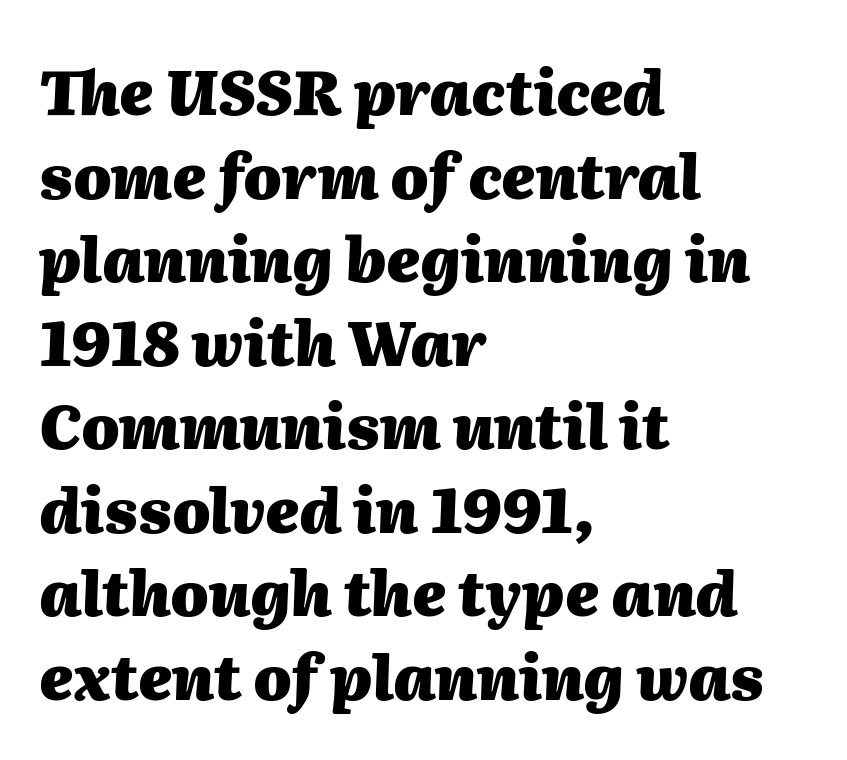
Does the copy run flush right? No — it runs flush left. The letterforms sit shoulder to shoulder at normal distance. These lines are rendered in a variable-pitch font. The line-height multiplier appears to be the usual default.
